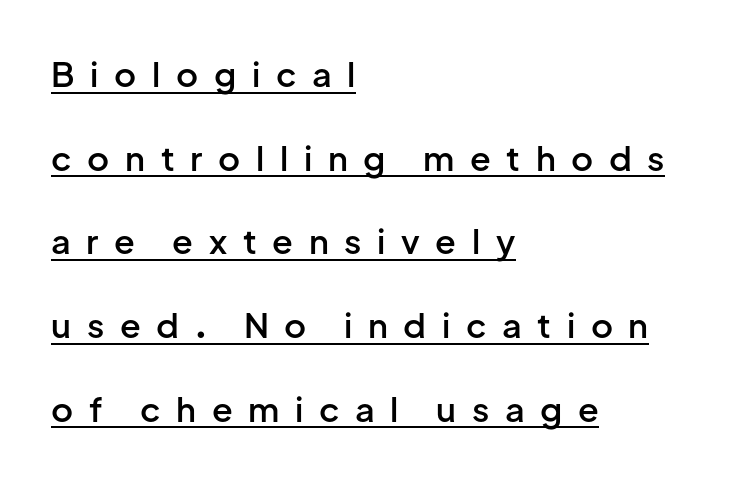
This is the in-between weight designers call semibold or demi. Examine the stroke ends and you'll find no serifs. Glance below the letters and you will spot a drawn line. Reading down the block, your eye returns to a fixed left position each line. Notice how the stems are strictly vertical — no italics here.
